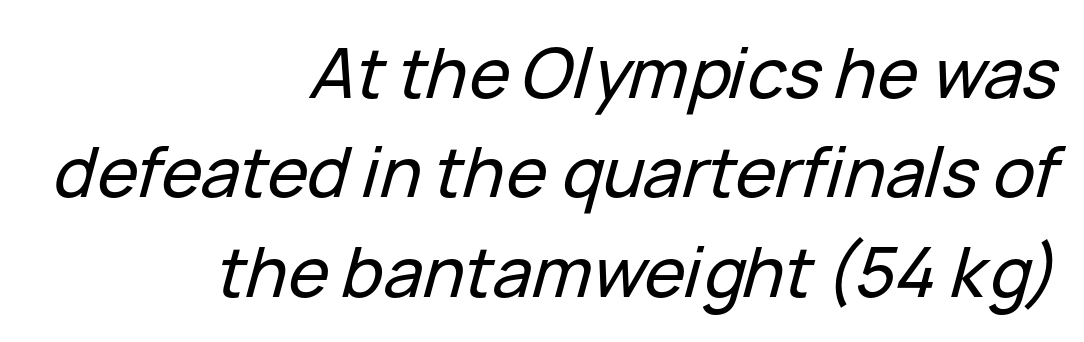
The image shows 69 px text type, italic (leaning right); set right-aligned, normal line spacing (1.44x), normal letter spacing, not underlined; low stroke contrast and a medium x-height.
